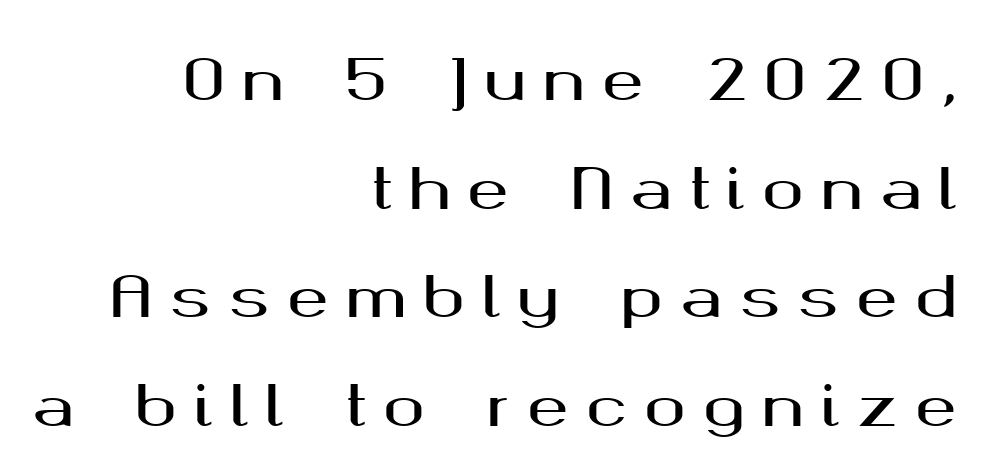
The image shows 56 px wide sans-serif type, upright; set right-aligned, loose line spacing (1.94x), unusually wide letter spacing (+0.3 em), not underlined; medium stroke contrast and a medium x-height.
